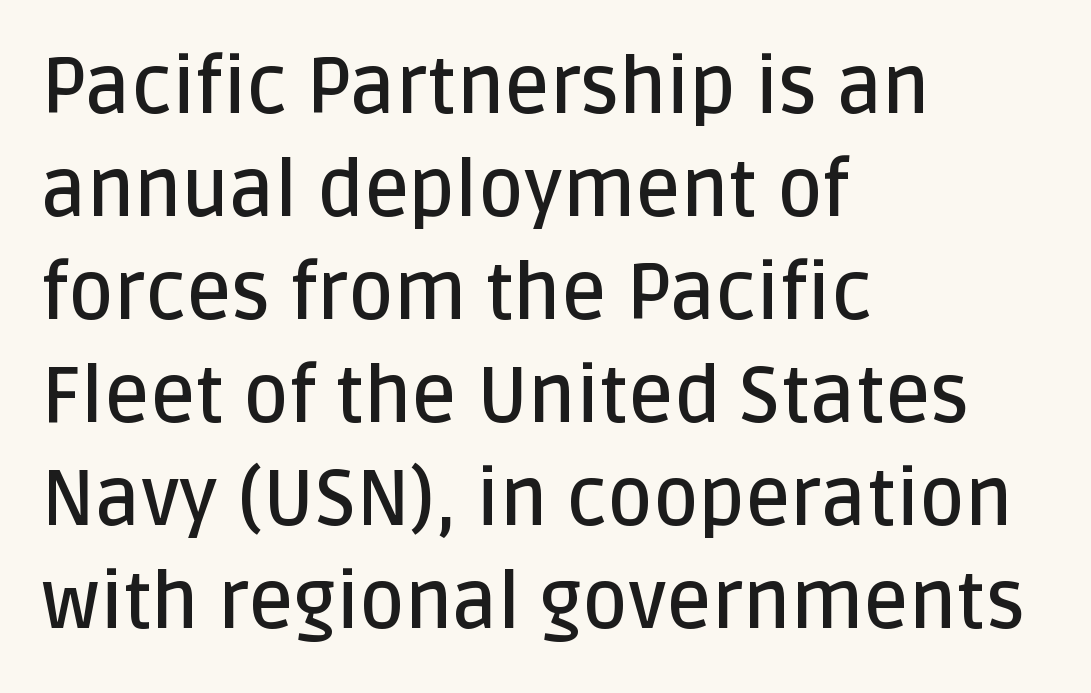
Q: Is the text bold? A: Semi-bold.
Q: Is the text italic (slanted)? A: No, it is upright.
Q: Is the typeface a serif or a sans-serif typeface? A: Sans-serif.
Q: Is the text underlined? A: No.
Q: How is the paragraph aligned? A: Left-aligned.
Q: Is the spacing between letters normal or unusually wide? A: Normal.
Q: Is the spacing between lines tight, normal or loose? A: Normal.
Q: Width (condensed, normal, or wide)? A: Normal.
Q: Stroke contrast? A: Low.
Q: x-height? A: Large.
Q: Monospaced? A: No.
